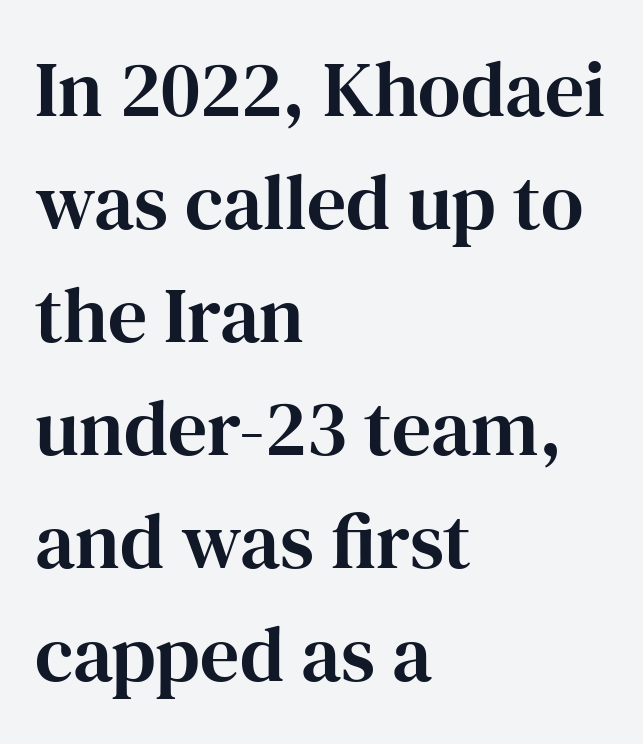
Beneath every word, the page is bare. The line texture is even and compact thanks to regular tracking. This sample has the flowing, uneven cadence of proportional lettering. Quick note: not italic, upright. Does the type have serifs? Yes, each stem ends in a small foot. This rendering uses left alignment, leaving the right contour irregular.
